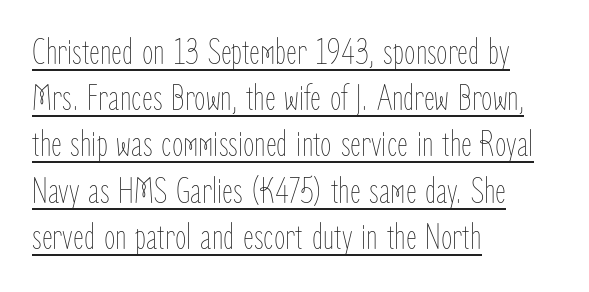
Rendered with straight, roman letterforms. These lines sit exactly where default settings would place them. Alignment: flush left. Spacing verdict: proportional, widths tailored to each character. The face used here appears with an underline applied. The weight would be labelled regular, book, light, or lighter still.
